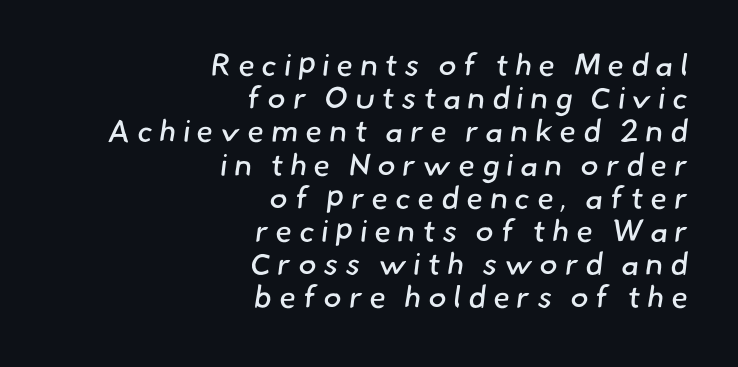
{"serif": "no", "bold": "no", "weight": "regular", "width": "normal", "stroke_contrast": "low", "x_height": "small", "monospaced": "no", "underline": "no", "align": "right", "line_spacing": "tight", "line_spacing_ratio": 1.07, "letter_spacing": "wide", "letter_spacing_em": 0.21, "glyph_px": 31}
